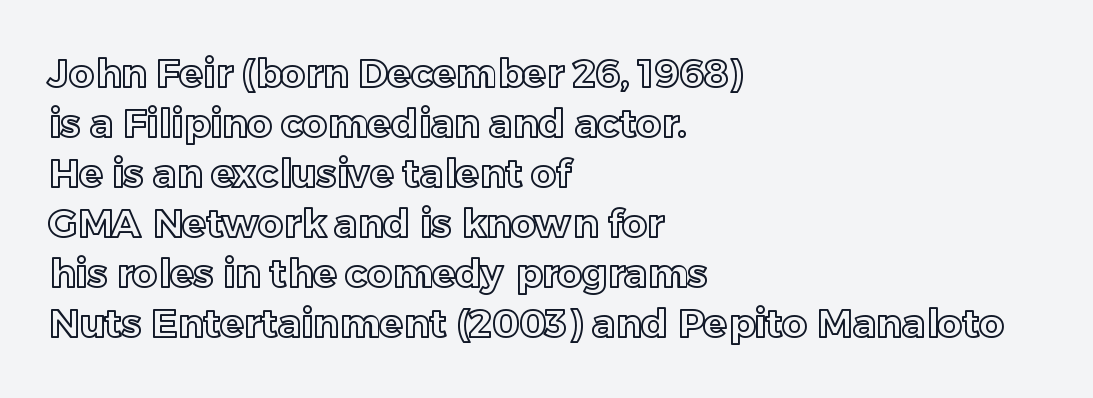
These lines are set flush left with a ragged right edge. The letterforms sit shoulder to shoulder at normal distance. Leading matches the norm, producing a regular column. Descenders hang freely into open space. The lettering stays uniformly vertical, giving the passage a roman look. Think of a printed novel: that variable character pitch is what you see here.
